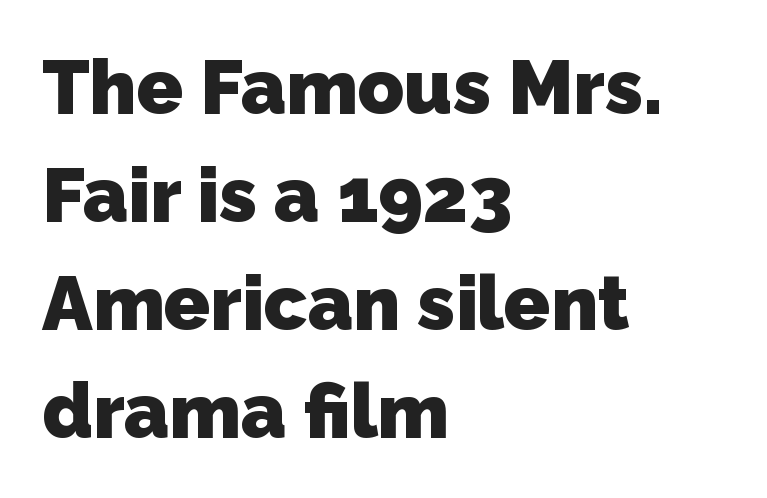
Q: Is the text bold? A: Yes.
Q: Is the typeface a serif or a sans-serif typeface? A: Sans-serif.
Q: Is the text underlined? A: No.
Q: How is the paragraph aligned? A: Left-aligned.
Q: Is the spacing between letters normal or unusually wide? A: Normal.
Q: Is the spacing between lines tight, normal or loose? A: Normal.
Q: Width (condensed, normal, or wide)? A: Normal.
Q: Stroke contrast? A: Low.
Q: x-height? A: Medium.
Q: Monospaced? A: No.
